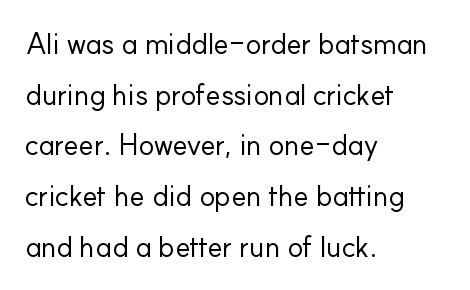
Q: Is the text bold? A: No.
Q: Is the text italic (slanted)? A: No, it is upright.
Q: Is the typeface a serif or a sans-serif typeface? A: Sans-serif.
Q: Is the text underlined? A: No.
Q: How is the paragraph aligned? A: Left-aligned.
Q: Is the spacing between letters normal or unusually wide? A: Normal.
Q: Width (condensed, normal, or wide)? A: Normal.
Q: Stroke contrast? A: Low.
Q: x-height? A: Small.
Q: Monospaced? A: No.
